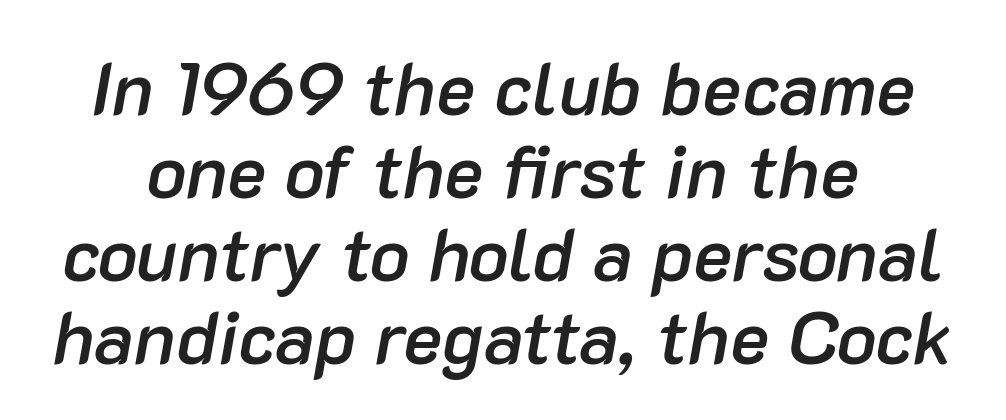
Q: Is the text bold? A: Semi-bold.
Q: Is the text italic (slanted)? A: Yes, it leans right by about 10 degrees.
Q: Is the text underlined? A: No.
Q: Is the spacing between letters normal or unusually wide? A: Normal.
Q: Is the spacing between lines tight, normal or loose? A: Tight.
Q: Width (condensed, normal, or wide)? A: Normal.
Q: Stroke contrast? A: Low.
Q: x-height? A: Medium.
Q: Monospaced? A: No.
